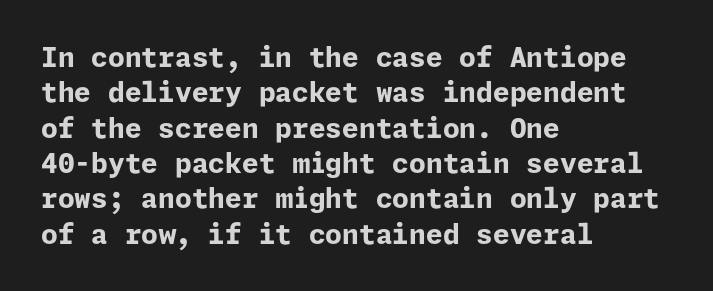
{"italic": "no", "bold": "yes", "underline": "no", "align": "left", "line_spacing": "normal", "line_spacing_ratio": 1.31, "letter_spacing": "normal", "letter_spacing_em": 0.0, "glyph_px": 27}
